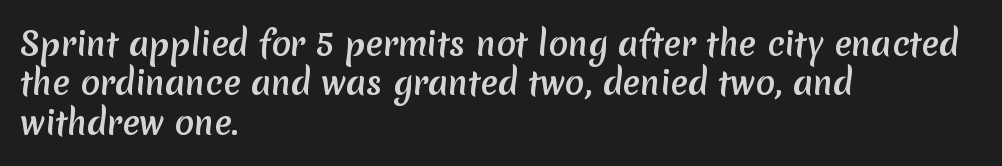
The zone under the glyphs is completely vacant. If you drew a ruler down the left edge, every line would touch it. Note the varied advance widths — an 'i' is clearly narrower than an 'm'. A full-strength bold gives these letters their thick strokes. Serifs: no, the terminals of the letterforms are clean.
